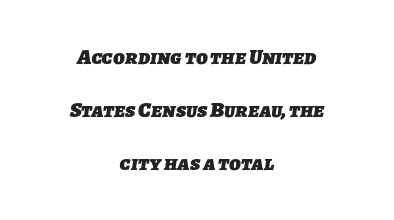
Q: Is the text bold? A: Yes.
Q: Is the text underlined? A: No.
Q: How is the paragraph aligned? A: Centered.
Q: Is the spacing between letters normal or unusually wide? A: Normal.
Q: Is the spacing between lines tight, normal or loose? A: Loose.
